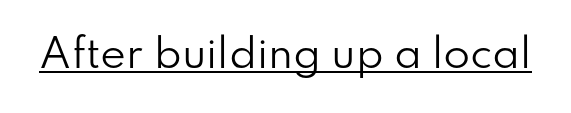
A typesetter would call this proportional, since set widths differ per character. Stroke terminals: plain, sans-serif. This reads as an unemphasized weight, regular at the heaviest. Unlike italic type, these characters show no tilt at all. This sample uses plain, unmodified letter spacing.
